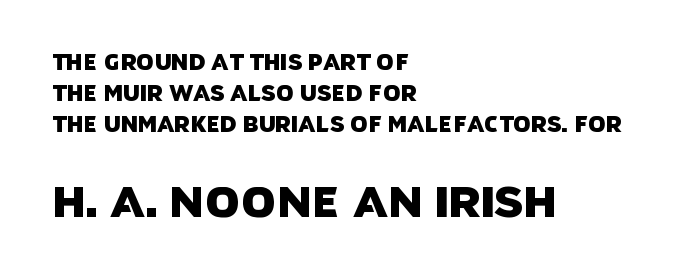
The image shows 44 px sans-serif type; set left-aligned, normal line spacing (1.42x), normal letter spacing, not underlined; the second (bottom) block is 2.0x larger; low stroke contrast and a large x-height.
